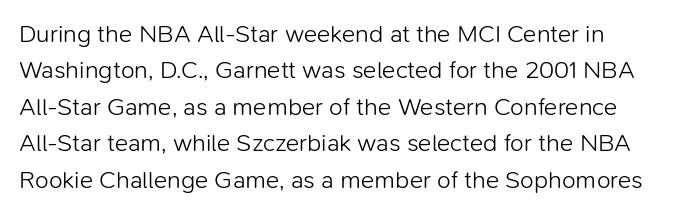
Q: Is the text bold? A: No.
Q: Is the text italic (slanted)? A: No, it is upright.
Q: Is the text underlined? A: No.
Q: How is the paragraph aligned? A: Left-aligned.
Q: Is the spacing between letters normal or unusually wide? A: Normal.
Q: Is the spacing between lines tight, normal or loose? A: Normal.
